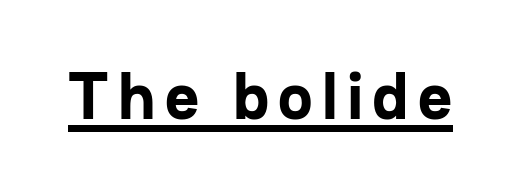
The passage shown is typed in a proportional face where columns would drift. Regarding serifs, this sample does without them. Is there any slant? The stems are plumb. What weight is shown? A full bold with thick strokes.
